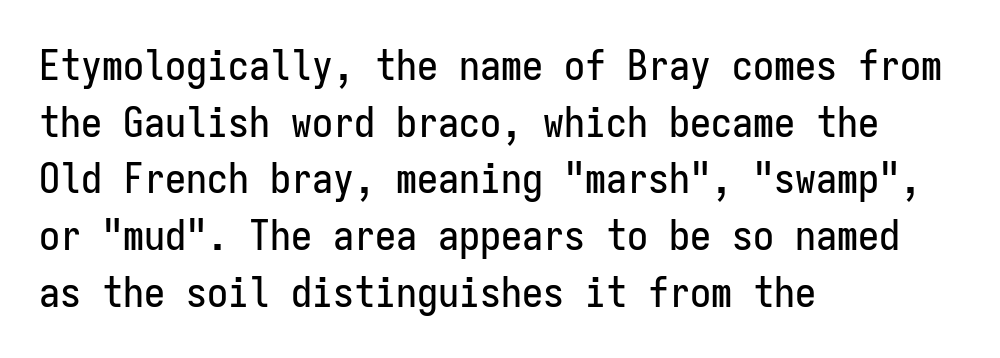
Q: Is the text italic (slanted)? A: No, it is upright.
Q: Is the typeface a serif or a sans-serif typeface? A: Sans-serif.
Q: Is the text underlined? A: No.
Q: How is the paragraph aligned? A: Left-aligned.
Q: Is the spacing between letters normal or unusually wide? A: Normal.
Q: Is the spacing between lines tight, normal or loose? A: Normal.
Q: Width (condensed, normal, or wide)? A: Condensed.
Q: Stroke contrast? A: Low.
Q: x-height? A: Medium.
Q: Monospaced? A: Yes.
